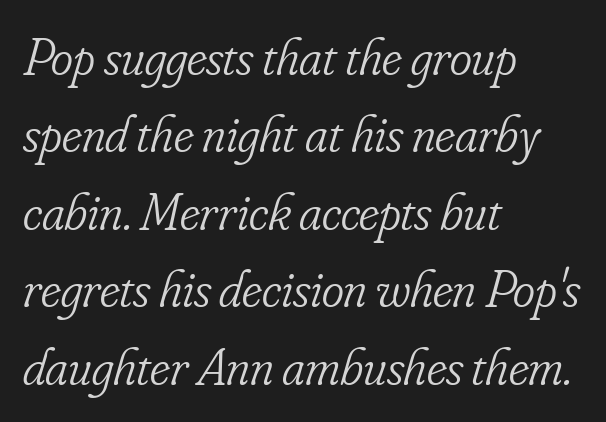
{"serif": "yes", "italic": "yes", "lean": "right", "slant_degrees": 16, "bold": "no", "weight": "light", "width": "condensed", "stroke_contrast": "low", "x_height": "small", "monospaced": "no", "underline": "no", "align": "left", "line_spacing": "normal", "line_spacing_ratio": 1.46, "letter_spacing": "normal", "letter_spacing_em": 0.0, "glyph_px": 53}
